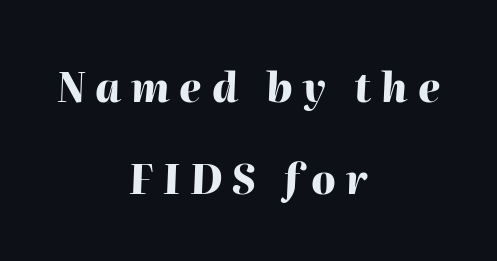
Q: Is the text bold? A: Yes.
Q: Is the text italic (slanted)? A: Yes, it leans right by about 2 degrees.
Q: Is the text underlined? A: No.
Q: How is the paragraph aligned? A: Centered.
Q: Is the spacing between letters normal or unusually wide? A: Unusually wide.
Q: Is the spacing between lines tight, normal or loose? A: Loose.
Q: Width (condensed, normal, or wide)? A: Normal.
Q: Stroke contrast? A: High.
Q: x-height? A: Medium.
Q: Monospaced? A: No.
